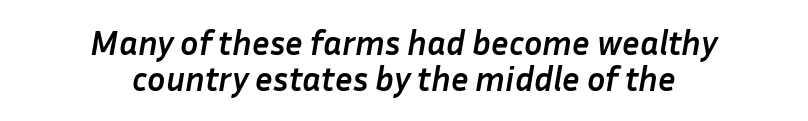
Pretty heavy lettering here — definitely bold. In terms of leading, this rendering errs on the cramped side. Here the designer chose a conventional face with non-uniform glyph widths. The line texture is even and compact thanks to regular tracking.
